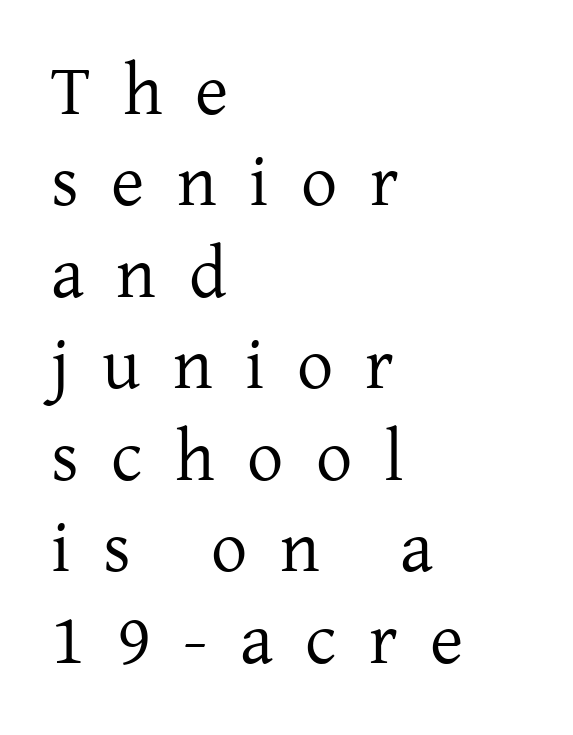
{"serif": "yes", "italic": "no", "bold": "no", "weight": "regular", "width": "normal", "stroke_contrast": "low", "x_height": "medium", "monospaced": "no", "underline": "no", "align": "left", "line_spacing": "normal", "line_spacing_ratio": 1.27, "letter_spacing": "wide", "letter_spacing_em": 0.45, "glyph_px": 72}
